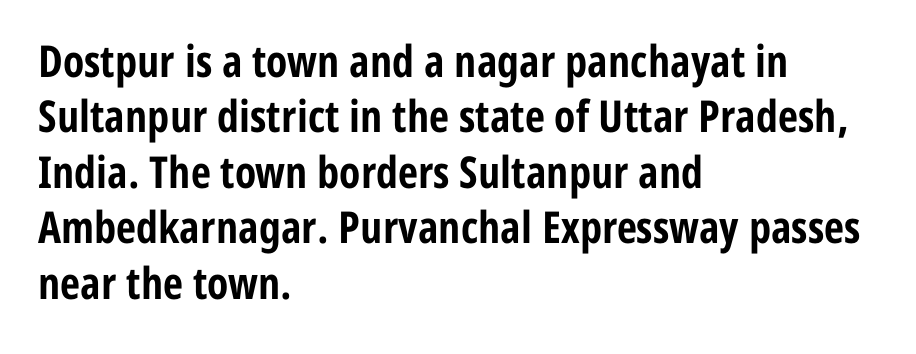
Q: Is the text bold? A: Yes.
Q: Is the text italic (slanted)? A: No, it is upright.
Q: Is the typeface a serif or a sans-serif typeface? A: Sans-serif.
Q: Is the text underlined? A: No.
Q: How is the paragraph aligned? A: Left-aligned.
Q: Is the spacing between letters normal or unusually wide? A: Normal.
Q: Is the spacing between lines tight, normal or loose? A: Normal.
Q: Width (condensed, normal, or wide)? A: Condensed.
Q: Stroke contrast? A: Low.
Q: x-height? A: Medium.
Q: Monospaced? A: No.
